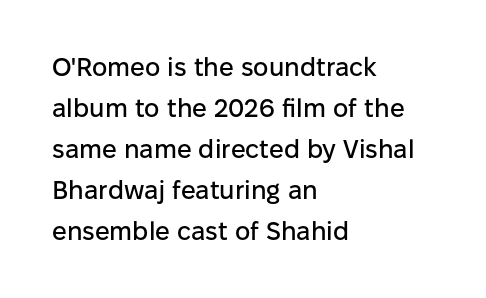
The image shows 26 px text type, upright; set left-aligned, normal line spacing (1.58x), normal letter spacing, not underlined.
